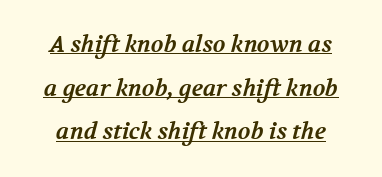
Students, this is bold: see how much ink each stroke carries. The gaps between neighbouring characters are ordinary and unremarkable. Reading down the column, the eye jumps a long way to each next line. Notice how a bar underscores the lettering throughout.
